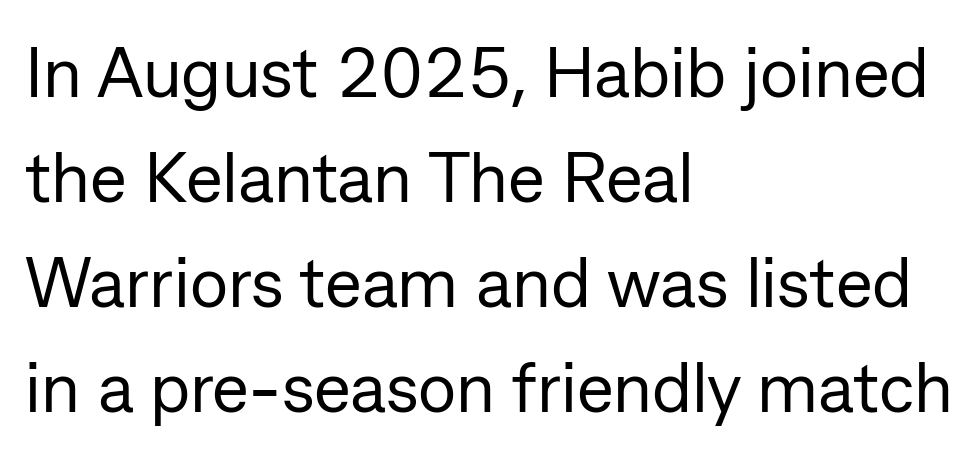
{"serif": "no", "italic": "no", "bold": "no", "weight": "regular", "width": "normal", "stroke_contrast": "low", "x_height": "medium", "monospaced": "no", "underline": "no", "align": "left", "line_spacing": "normal", "line_spacing_ratio": 1.5, "letter_spacing": "normal", "letter_spacing_em": 0.0, "glyph_px": 70}
